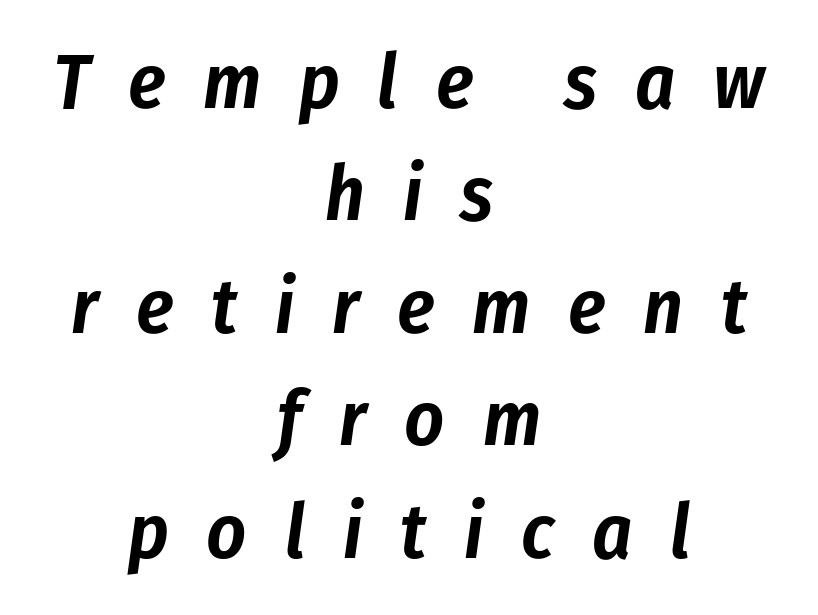
{"italic": "yes", "lean": "right", "slant_degrees": 8, "width": "condensed", "stroke_contrast": "low", "x_height": "medium", "monospaced": "no", "underline": "no", "align": "center", "line_spacing": "normal", "line_spacing_ratio": 1.46, "letter_spacing": "wide", "letter_spacing_em": 0.49, "glyph_px": 77}
